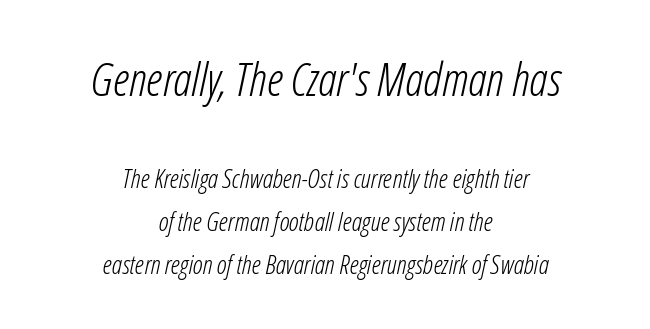
This rendering leaves character spacing at its baseline value. The characters are drawn with everyday or finer stroke widths. The lettering tilts uniformly, giving the passage an italic look. Descenders are the only things crossing below the line.
